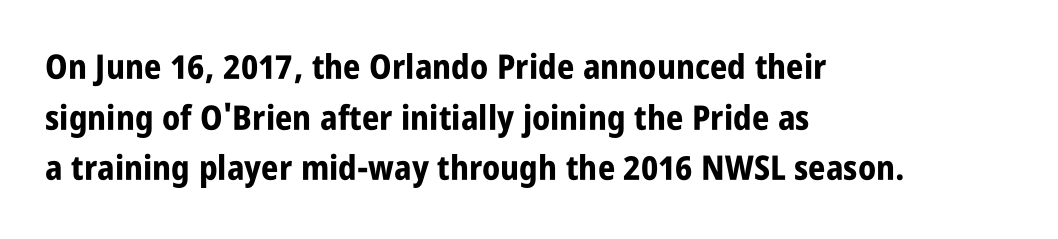
Q: Is the text bold? A: Yes.
Q: Is the text italic (slanted)? A: No, it is upright.
Q: Is the typeface a serif or a sans-serif typeface? A: Sans-serif.
Q: Is the text underlined? A: No.
Q: How is the paragraph aligned? A: Left-aligned.
Q: Is the spacing between letters normal or unusually wide? A: Normal.
Q: Is the spacing between lines tight, normal or loose? A: Normal.
Q: Width (condensed, normal, or wide)? A: Condensed.
Q: Stroke contrast? A: Low.
Q: x-height? A: Large.
Q: Monospaced? A: No.
